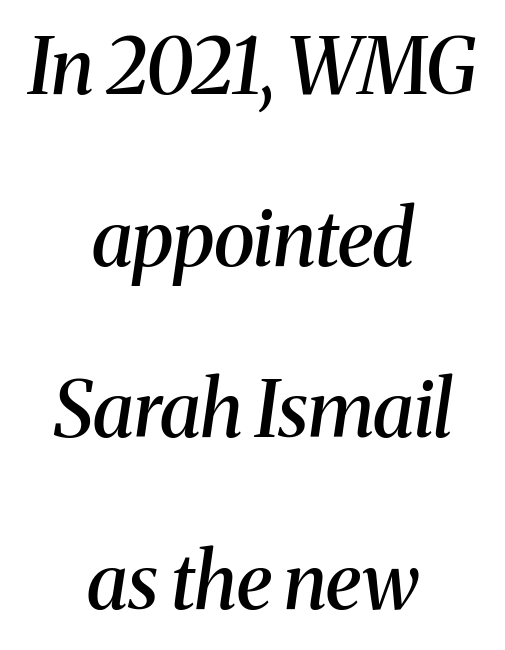
This is serif lettering, the kind often seen in printed books. The rendering uses natural spacing where letterforms have individual widths. The face used here has a pronounced slope to its letters. Firm but not heavy-handed strokes: this text is semibold. Reading down the column, the eye jumps a long way to each next line.
